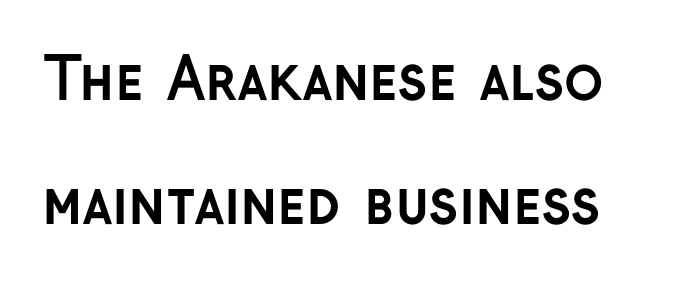
Q: Is the text bold? A: Yes.
Q: Is the text italic (slanted)? A: No, it is upright.
Q: Is the typeface a serif or a sans-serif typeface? A: Sans-serif.
Q: Is the text underlined? A: No.
Q: Is the spacing between letters normal or unusually wide? A: Normal.
Q: Is the spacing between lines tight, normal or loose? A: Loose.
Q: Width (condensed, normal, or wide)? A: Normal.
Q: Stroke contrast? A: Low.
Q: x-height? A: Medium.
Q: Monospaced? A: No.
